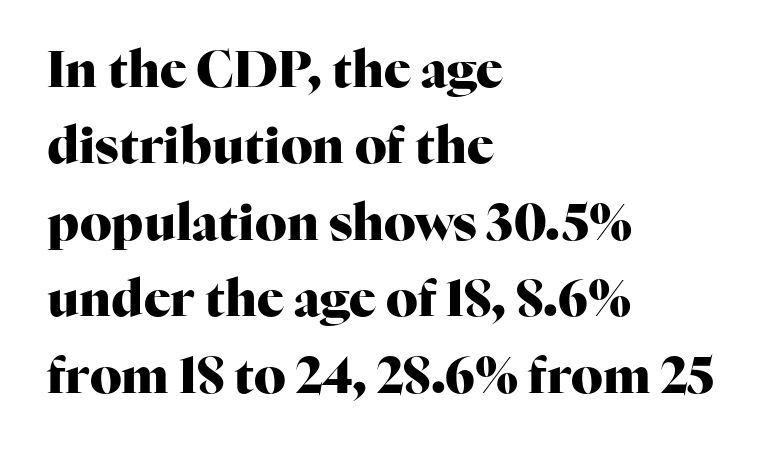
The rows are spaced the way most documents space them. Font category for this specimen: serif. Students, note that the glyphs here touch the page at normal intervals. Notice how thick the strokes are: this is what a full bold looks like. This rendering uses left alignment, leaving the right contour irregular. Underlining? Definitely not there.
